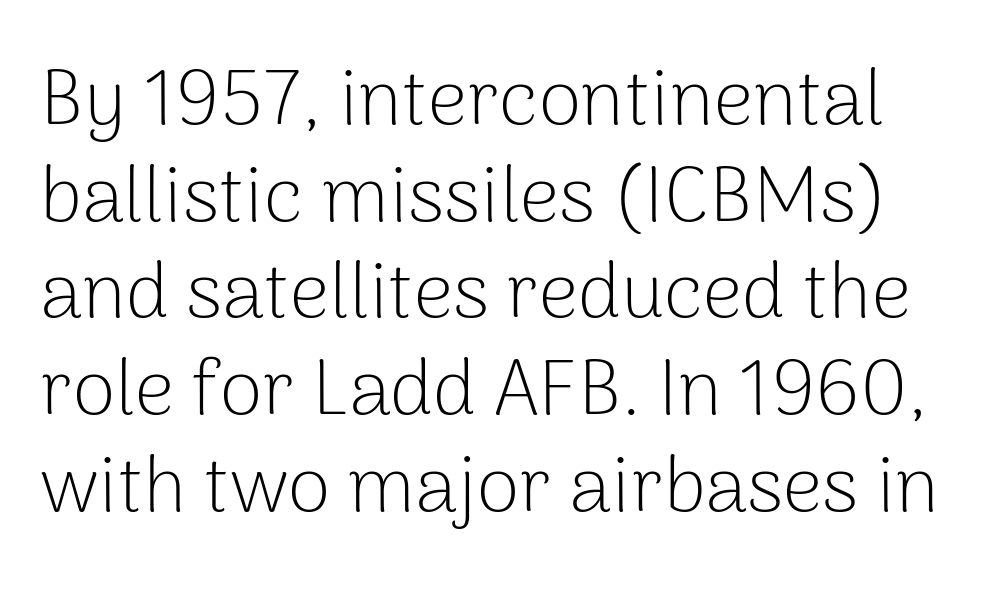
{"serif": "no", "italic": "no", "bold": "no", "weight": "light", "width": "normal", "stroke_contrast": "low", "x_height": "medium", "monospaced": "no", "underline": "no", "line_spacing_ratio": 1.24, "letter_spacing": "normal", "letter_spacing_em": 0.0, "glyph_px": 78}
